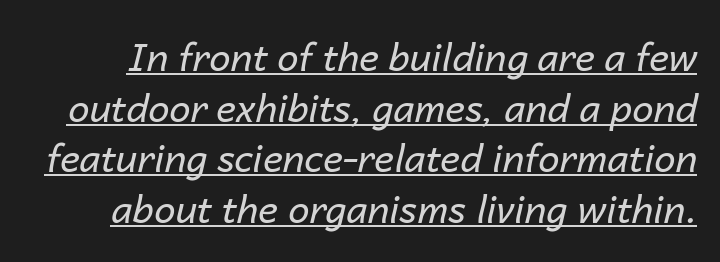
Q: Is the text bold? A: No.
Q: Is the text italic (slanted)? A: Yes, it leans right by about 14 degrees.
Q: Is the text underlined? A: Yes.
Q: Is the spacing between letters normal or unusually wide? A: Normal.
Q: Is the spacing between lines tight, normal or loose? A: Normal.
Q: Width (condensed, normal, or wide)? A: Normal.
Q: Stroke contrast? A: Low.
Q: x-height? A: Medium.
Q: Monospaced? A: No.
